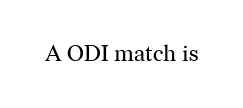
The image shows 23 px text type, upright; set normal letter spacing, not underlined.
